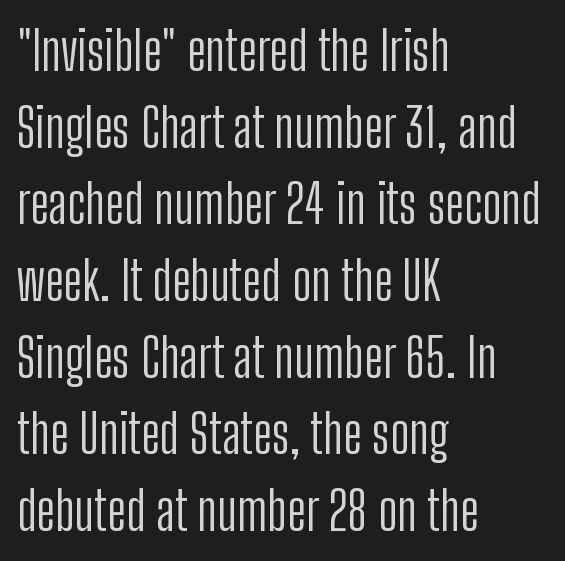
The image shows 54 px light, condensed sans-serif type, upright; set left-aligned, normal line spacing (1.42x), normal letter spacing, not underlined; low stroke contrast and a medium x-height.
